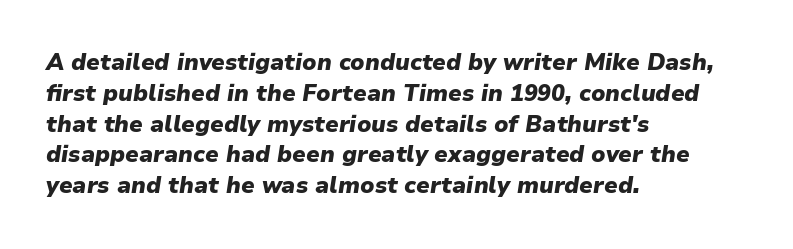
Q: Is the text bold? A: Yes.
Q: Is the text italic (slanted)? A: Yes, it leans right by about 9 degrees.
Q: Is the text underlined? A: No.
Q: How is the paragraph aligned? A: Left-aligned.
Q: Is the spacing between letters normal or unusually wide? A: Normal.
Q: Is the spacing between lines tight, normal or loose? A: Normal.
